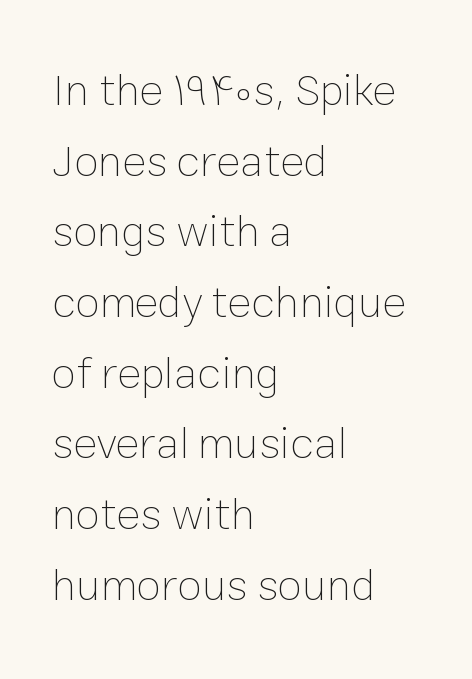
Q: Is the text bold? A: No.
Q: Is the text italic (slanted)? A: No, it is upright.
Q: Is the text underlined? A: No.
Q: How is the paragraph aligned? A: Left-aligned.
Q: Is the spacing between letters normal or unusually wide? A: Normal.
Q: Is the spacing between lines tight, normal or loose? A: Normal.
Q: Width (condensed, normal, or wide)? A: Normal.
Q: Stroke contrast? A: Low.
Q: x-height? A: Medium.
Q: Monospaced? A: No.
